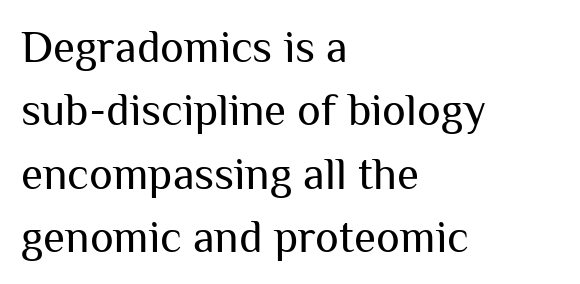
Q: Is the text bold? A: No.
Q: Is the text italic (slanted)? A: No, it is upright.
Q: Is the typeface a serif or a sans-serif typeface? A: Sans-serif.
Q: Is the text underlined? A: No.
Q: How is the paragraph aligned? A: Left-aligned.
Q: Is the spacing between letters normal or unusually wide? A: Normal.
Q: Is the spacing between lines tight, normal or loose? A: Normal.
Q: Width (condensed, normal, or wide)? A: Normal.
Q: Stroke contrast? A: Medium.
Q: x-height? A: Medium.
Q: Monospaced? A: No.
